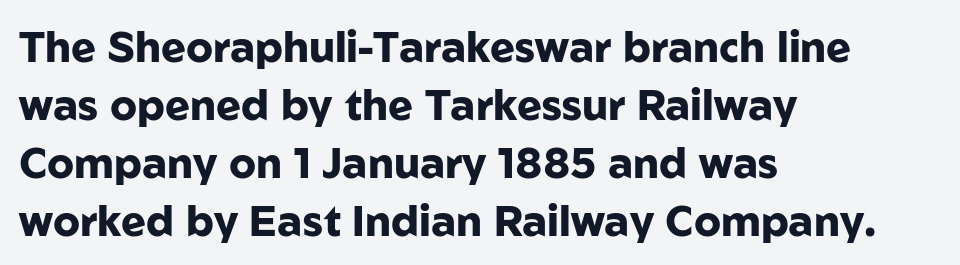
The image shows 42 px heavy sans-serif type, upright; set left-aligned, normal line spacing (1.38x), normal letter spacing, not underlined; low stroke contrast and a medium x-height.
